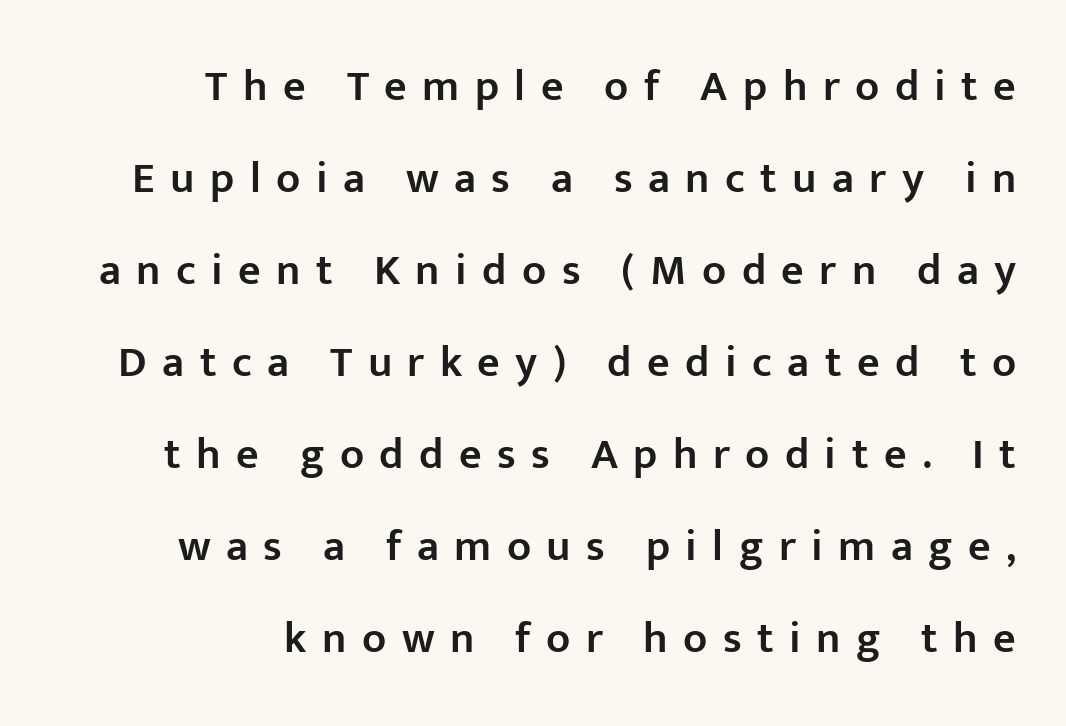
The image shows 44 px semibold sans-serif type, upright; set right-aligned, loose line spacing (2.09x), unusually wide letter spacing (+0.35 em), not underlined; low stroke contrast and a medium x-height.
